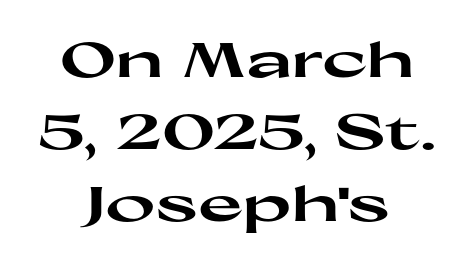
Note the varied advance widths — an 'i' is clearly narrower than an 'm'. One glance says typical: line gaps are just what's usual. Characters remain perfectly vertical along every line. Nothing unusual about the tracking: characters are spaced as the font intends. Casual observation: everything's sitting right in the middle.
